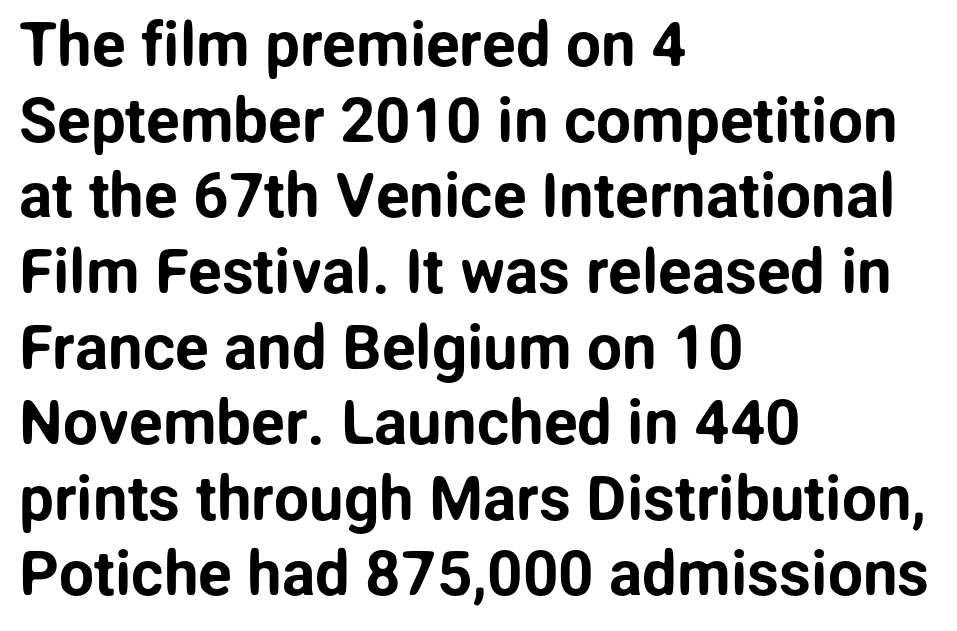
Q: Is the text italic (slanted)? A: No, it is upright.
Q: Is the typeface a serif or a sans-serif typeface? A: Sans-serif.
Q: Is the text underlined? A: No.
Q: How is the paragraph aligned? A: Left-aligned.
Q: Is the spacing between letters normal or unusually wide? A: Normal.
Q: Width (condensed, normal, or wide)? A: Normal.
Q: Stroke contrast? A: Low.
Q: x-height? A: Medium.
Q: Monospaced? A: No.
